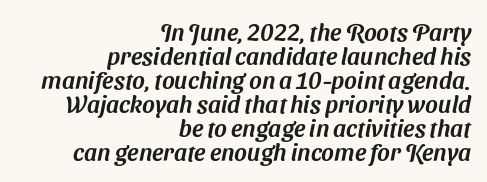
The image shows 24 px text type; set right-aligned, tight line spacing (1.0x), normal letter spacing, not underlined.
